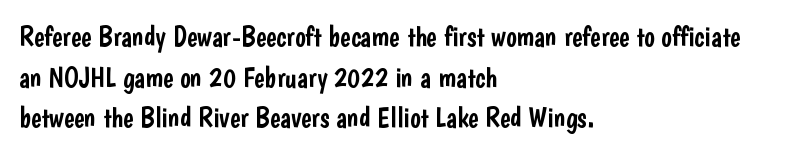
The image shows 28 px condensed sans-serif type, upright; set left-aligned, normal line spacing (1.45x), normal letter spacing, not underlined; low stroke contrast and a medium x-height.
